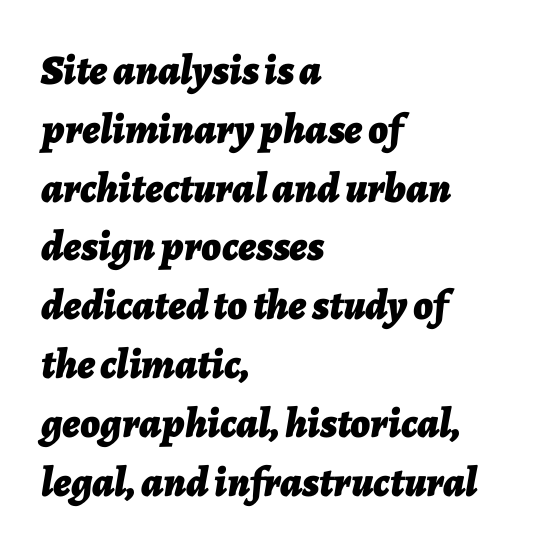
The image shows 42 px bold type, italic (leaning right); set left-aligned, normal line spacing (1.4x), normal letter spacing, not underlined; low stroke contrast and a medium x-height.
